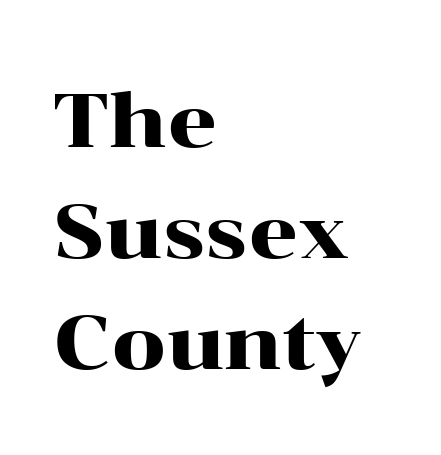
Q: Is the text italic (slanted)? A: No, it is upright.
Q: Is the typeface a serif or a sans-serif typeface? A: Serif.
Q: Is the text underlined? A: No.
Q: How is the paragraph aligned? A: Left-aligned.
Q: Is the spacing between letters normal or unusually wide? A: Normal.
Q: Is the spacing between lines tight, normal or loose? A: Normal.
Q: Width (condensed, normal, or wide)? A: Wide.
Q: Stroke contrast? A: High.
Q: x-height? A: Medium.
Q: Monospaced? A: No.
